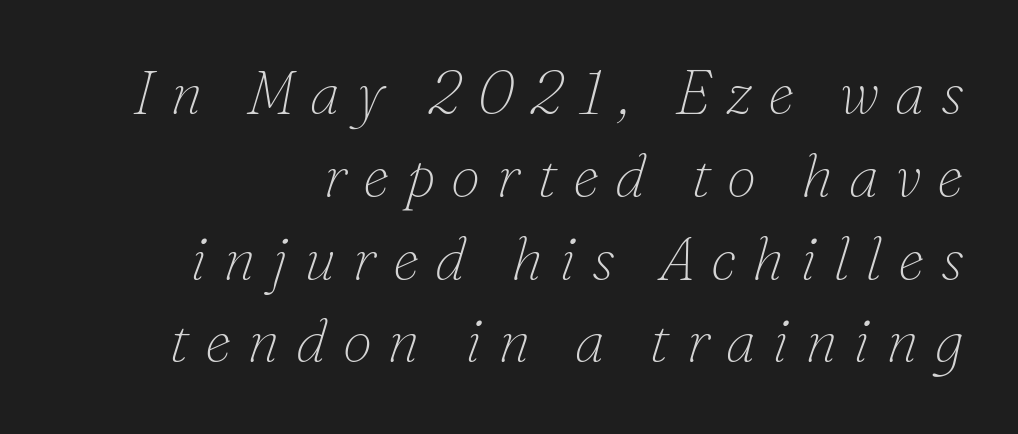
{"serif": "yes", "italic": "yes", "lean": "right", "slant_degrees": 16, "bold": "no", "weight": "thin", "width": "normal", "stroke_contrast": "low", "x_height": "small", "monospaced": "no", "underline": "no", "line_spacing": "normal", "line_spacing_ratio": 1.38, "letter_spacing": "wide", "letter_spacing_em": 0.27, "glyph_px": 60}
